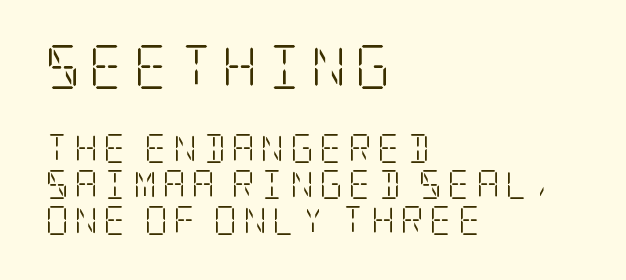
{"serif": "yes", "italic": "no", "bold": "no", "weight": "light", "width": "condensed", "stroke_contrast": "low", "x_height": "large", "underline": "no", "align": "left", "line_spacing_ratio": 1.23, "larger_block": "first", "size_ratio": 1.52, "glyph_px": 44}
